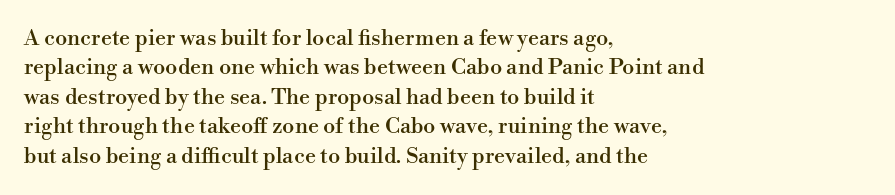
Q: Is the text italic (slanted)? A: No, it is upright.
Q: Is the text underlined? A: No.
Q: How is the paragraph aligned? A: Left-aligned.
Q: Is the spacing between letters normal or unusually wide? A: Normal.
Q: Is the spacing between lines tight, normal or loose? A: Normal.
